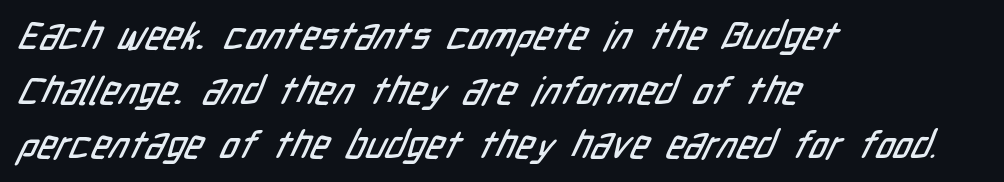
The image shows 39 px condensed sans-serif type; set left-aligned, normal line spacing (1.4x), normal letter spacing, not underlined; low stroke contrast and a medium x-height.
